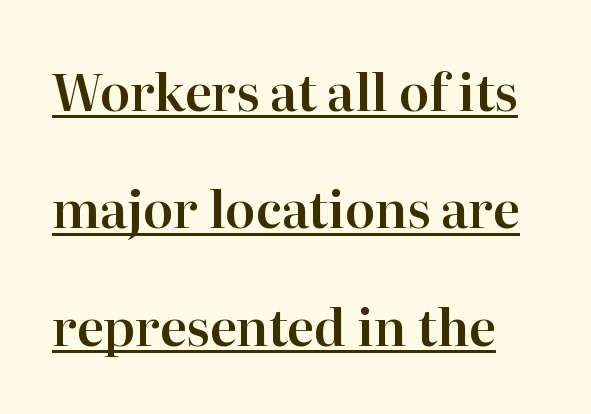
Letter spacing: default. A rule runs beneath these lines of type. Compared with typical paragraphs, the rows here are farther apart. Nope, not italic — everything's standing straight.
